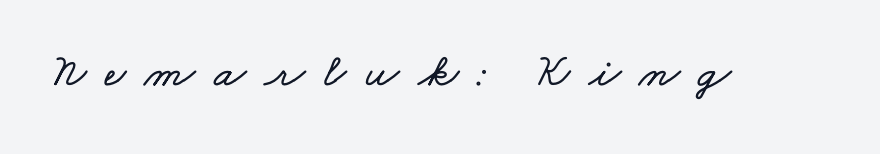
Q: Is the text underlined? A: No.
Q: Is the spacing between letters normal or unusually wide? A: Unusually wide.
Q: Width (condensed, normal, or wide)? A: Wide.
Q: Stroke contrast? A: Low.
Q: x-height? A: Small.
Q: Monospaced? A: No.
